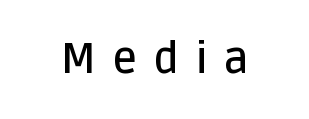
{"serif": "no", "italic": "no", "bold": "semi", "weight": "semibold", "width": "normal", "stroke_contrast": "low", "x_height": "large", "monospaced": "no", "underline": "no", "letter_spacing": "wide", "letter_spacing_em": 0.38, "glyph_px": 43}
